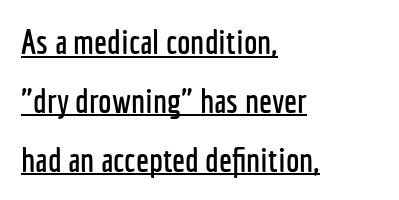
{"serif": "no", "italic": "no", "width": "condensed", "stroke_contrast": "low", "x_height": "medium", "monospaced": "no", "underline": "yes", "align": "left", "line_spacing_ratio": 1.73, "letter_spacing": "normal", "letter_spacing_em": 0.0, "glyph_px": 34}
